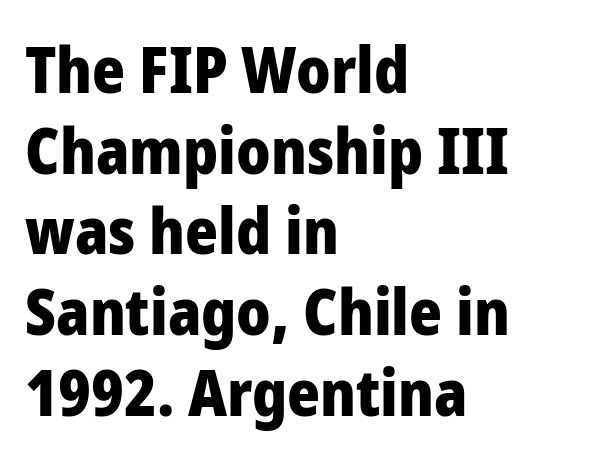
Q: Is the text bold? A: Yes.
Q: Is the text italic (slanted)? A: No, it is upright.
Q: Is the typeface a serif or a sans-serif typeface? A: Sans-serif.
Q: Is the text underlined? A: No.
Q: How is the paragraph aligned? A: Left-aligned.
Q: Is the spacing between letters normal or unusually wide? A: Normal.
Q: Is the spacing between lines tight, normal or loose? A: Normal.
Q: Width (condensed, normal, or wide)? A: Normal.
Q: Stroke contrast? A: Low.
Q: x-height? A: Medium.
Q: Monospaced? A: No.
